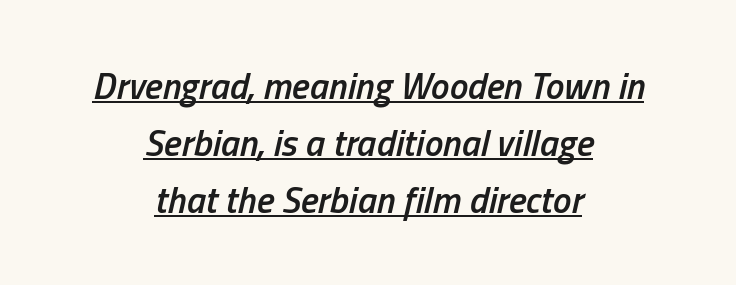
The image shows 37 px semibold, condensed type, italic (leaning right); set centered, normal line spacing (1.54x), normal letter spacing, underlined; low stroke contrast and a medium x-height.
